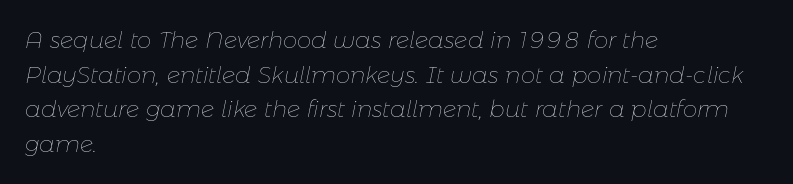
Q: Is the text bold? A: No.
Q: Is the text italic (slanted)? A: Yes, it leans right by about 11 degrees.
Q: Is the text underlined? A: No.
Q: How is the paragraph aligned? A: Left-aligned.
Q: Is the spacing between letters normal or unusually wide? A: Normal.
Q: Is the spacing between lines tight, normal or loose? A: Normal.
